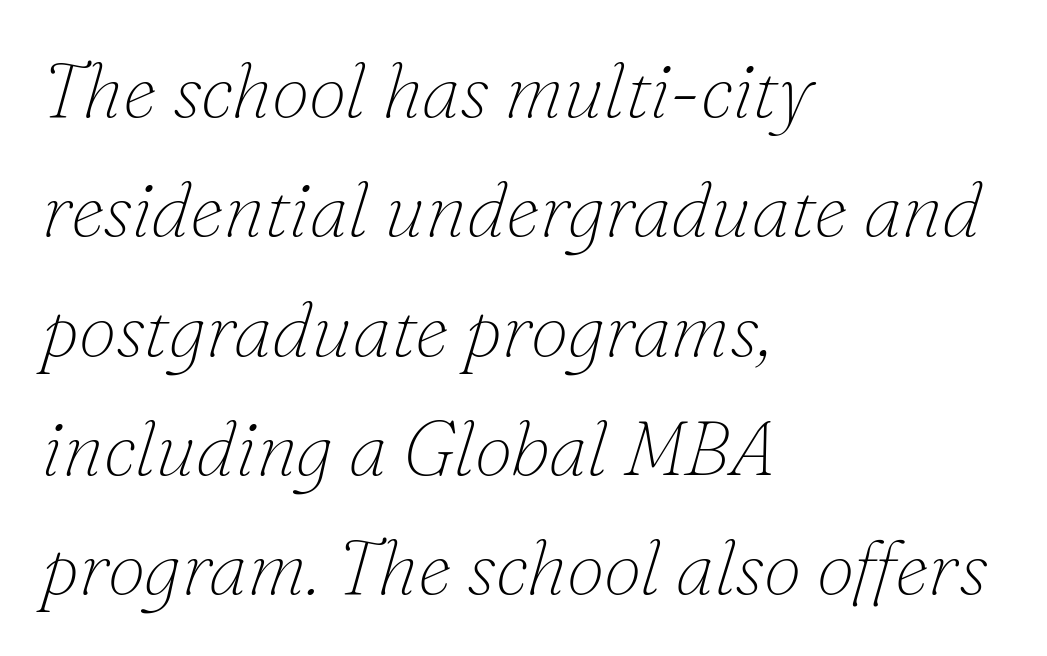
The image shows 77 px thin serif type, italic (leaning right); set left-aligned, normal line spacing (1.55x), normal letter spacing, not underlined; low stroke contrast and a small x-height.
